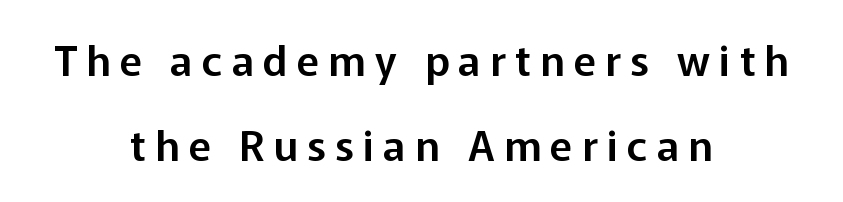
The lines are spread far apart with generous leading. You could not count columns in this text — the font is proportionally spaced. Inter-character spacing is expanded well beyond the font's built-in metrics. This is the regular roman posture of the typeface.
